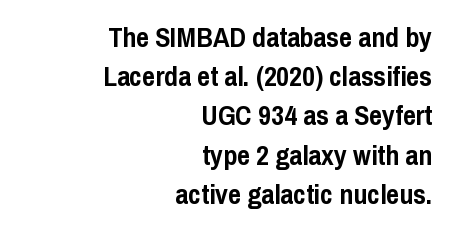
The image shows 28 px semibold, condensed sans-serif type, upright; set right-aligned, normal line spacing (1.4x), normal letter spacing, not underlined; low stroke contrast and a medium x-height.
